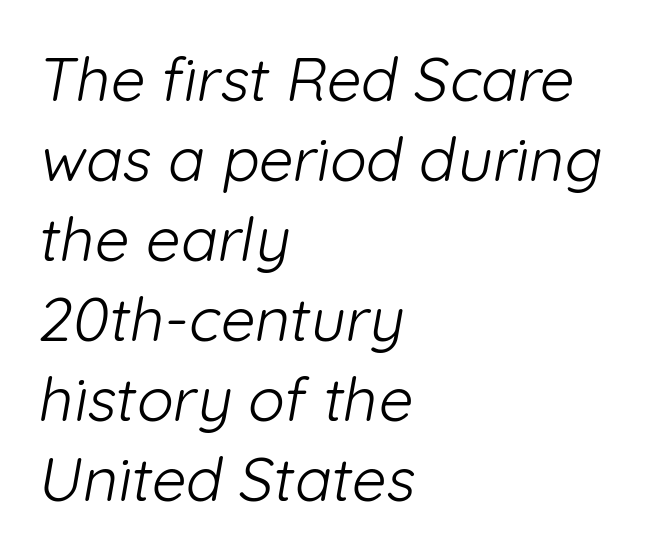
Q: Is the text bold? A: No.
Q: Is the typeface a serif or a sans-serif typeface? A: Sans-serif.
Q: Is the text underlined? A: No.
Q: How is the paragraph aligned? A: Left-aligned.
Q: Is the spacing between letters normal or unusually wide? A: Normal.
Q: Is the spacing between lines tight, normal or loose? A: Normal.
Q: Width (condensed, normal, or wide)? A: Normal.
Q: Stroke contrast? A: Low.
Q: x-height? A: Medium.
Q: Monospaced? A: No.
